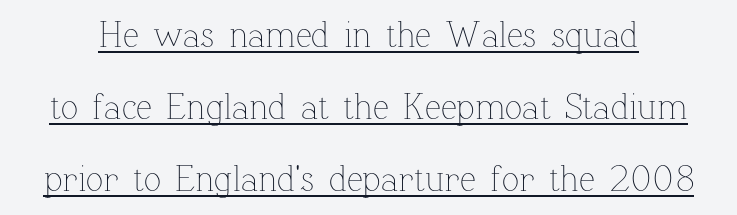
This is not heavy type; no bold has been used. Does extra space separate the letters? No, they use regular spacing. The rendering uses natural spacing where letterforms have individual widths. This rendering features underlined lettering.
